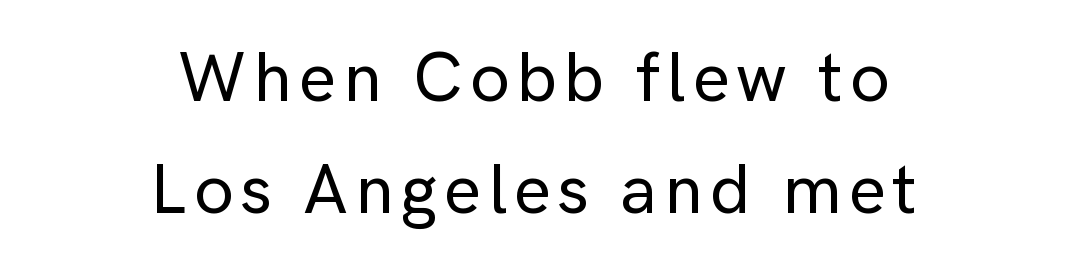
The image shows 70 px sans-serif type, upright; set centered, normal line spacing (1.6x), not underlined; low stroke contrast and a medium x-height.
